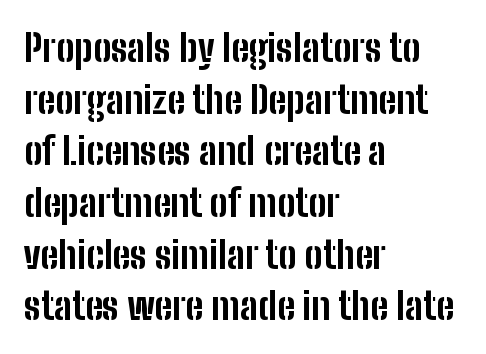
The passage is arranged the way most books set body copy — flush left. Leading: standard. The gap between lines stays unmarked. Emphasis by weight is at full strength: bold. Character widths vary here, with narrow letters taking less room than wide ones.
